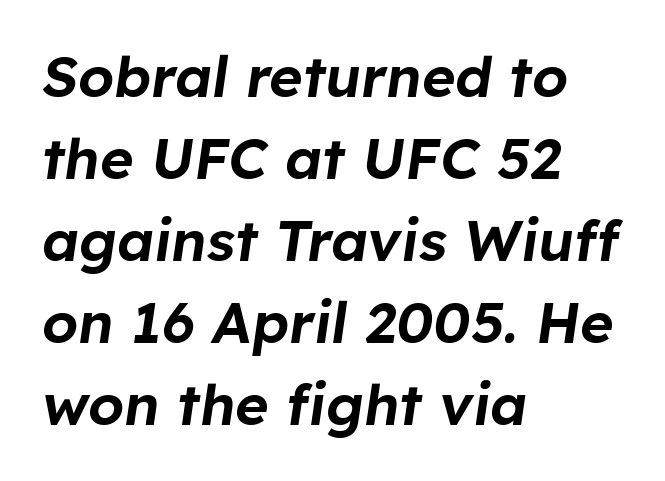
Q: Is the text italic (slanted)? A: Yes, it leans right by about 8 degrees.
Q: Is the text underlined? A: No.
Q: How is the paragraph aligned? A: Left-aligned.
Q: Is the spacing between letters normal or unusually wide? A: Normal.
Q: Is the spacing between lines tight, normal or loose? A: Normal.
Q: Width (condensed, normal, or wide)? A: Normal.
Q: Stroke contrast? A: Low.
Q: x-height? A: Medium.
Q: Monospaced? A: No.
